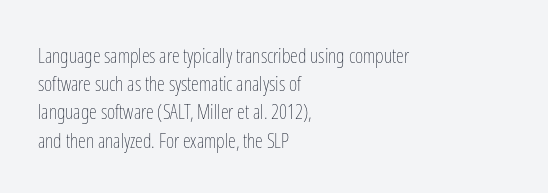
Q: Is the text bold? A: No.
Q: Is the text italic (slanted)? A: No, it is upright.
Q: Is the text underlined? A: No.
Q: How is the paragraph aligned? A: Left-aligned.
Q: Is the spacing between letters normal or unusually wide? A: Normal.
Q: Is the spacing between lines tight, normal or loose? A: Normal.
